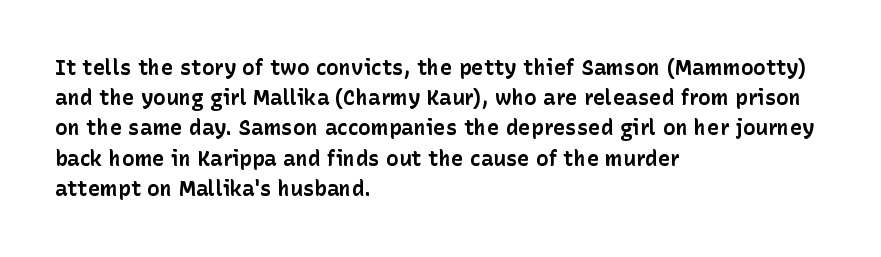
The image shows 21 px bold type, upright; set left-aligned, normal line spacing (1.44x), normal letter spacing, not underlined.
